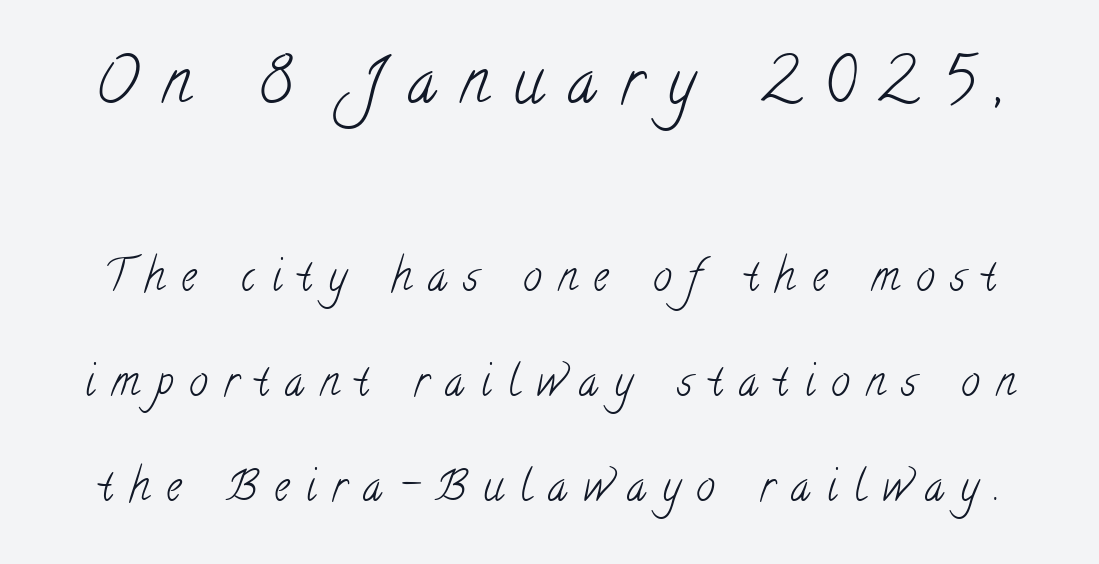
Rule under the text: the space is simply empty. Weight: in the light-to-regular range. The designer gave the opening block more size than the closing block. A serif font was chosen for this passage. Spacing between characters has been opened up far beyond the box default.
